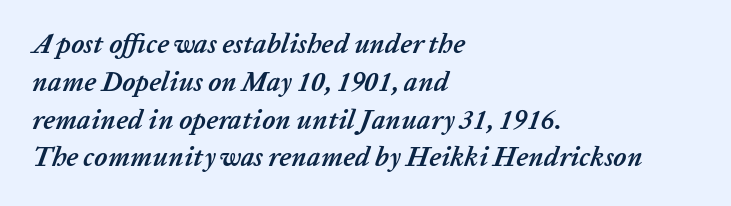
The image shows 27 px bold type, italic (leaning right); set left-aligned, normal line spacing (1.4x), normal letter spacing, not underlined.
